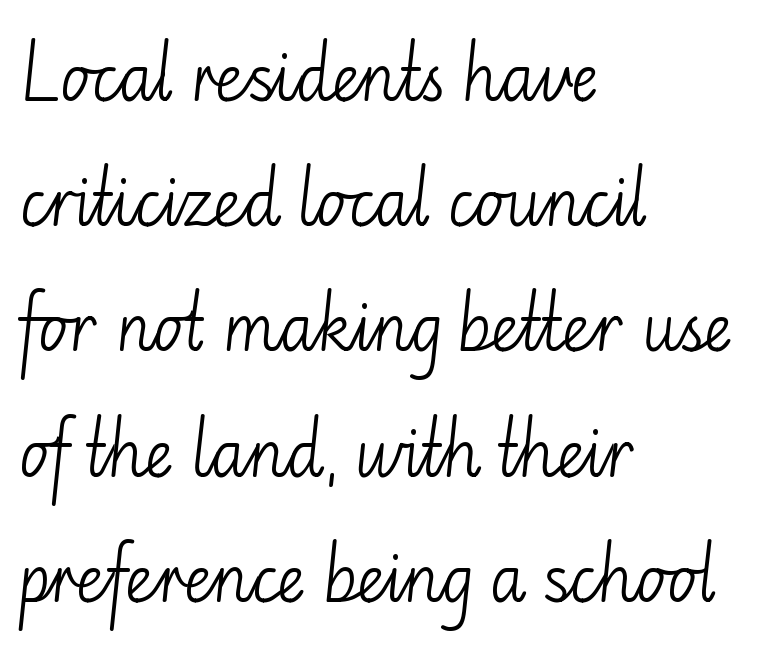
The image shows 62 px light sans-serif type; set left-aligned, loose line spacing (2.02x), normal letter spacing, not underlined; low stroke contrast and a small x-height.
